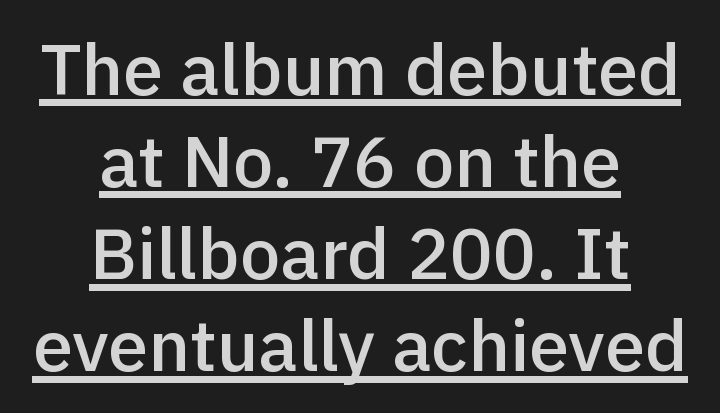
Q: Is the text bold? A: Semi-bold.
Q: Is the text italic (slanted)? A: No, it is upright.
Q: Is the typeface a serif or a sans-serif typeface? A: Sans-serif.
Q: Is the text underlined? A: Yes.
Q: How is the paragraph aligned? A: Centered.
Q: Is the spacing between letters normal or unusually wide? A: Normal.
Q: Is the spacing between lines tight, normal or loose? A: Normal.
Q: Width (condensed, normal, or wide)? A: Normal.
Q: x-height? A: Medium.
Q: Monospaced? A: No.
